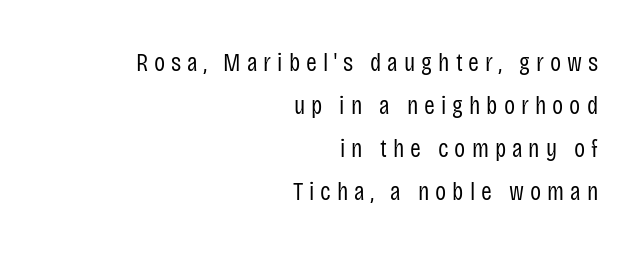
The image shows 26 px text type, upright; set right-aligned, normal line spacing (1.65x), unusually wide letter spacing (+0.23 em), not underlined.
